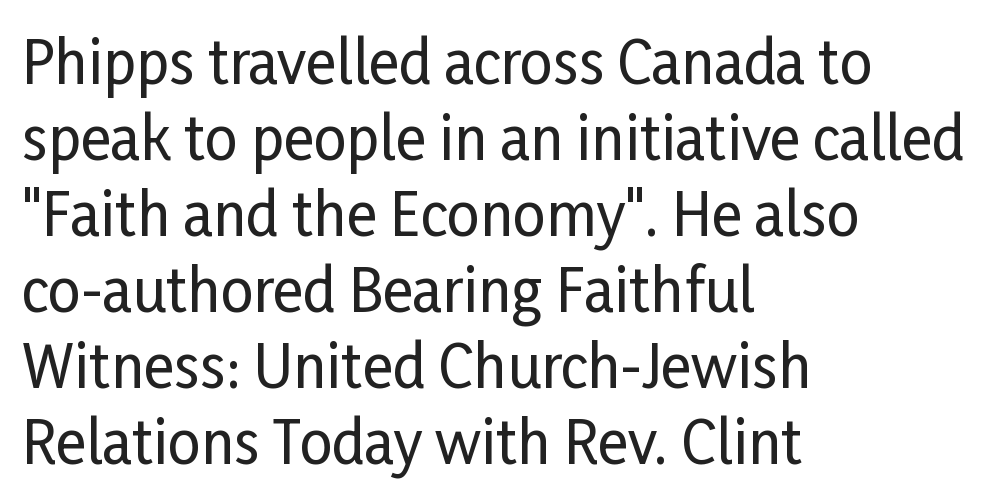
{"serif": "no", "italic": "no", "width": "condensed", "stroke_contrast": "low", "x_height": "medium", "monospaced": "no", "underline": "no", "align": "left", "line_spacing": "normal", "line_spacing_ratio": 1.31, "letter_spacing": "normal", "letter_spacing_em": 0.0, "glyph_px": 58}
